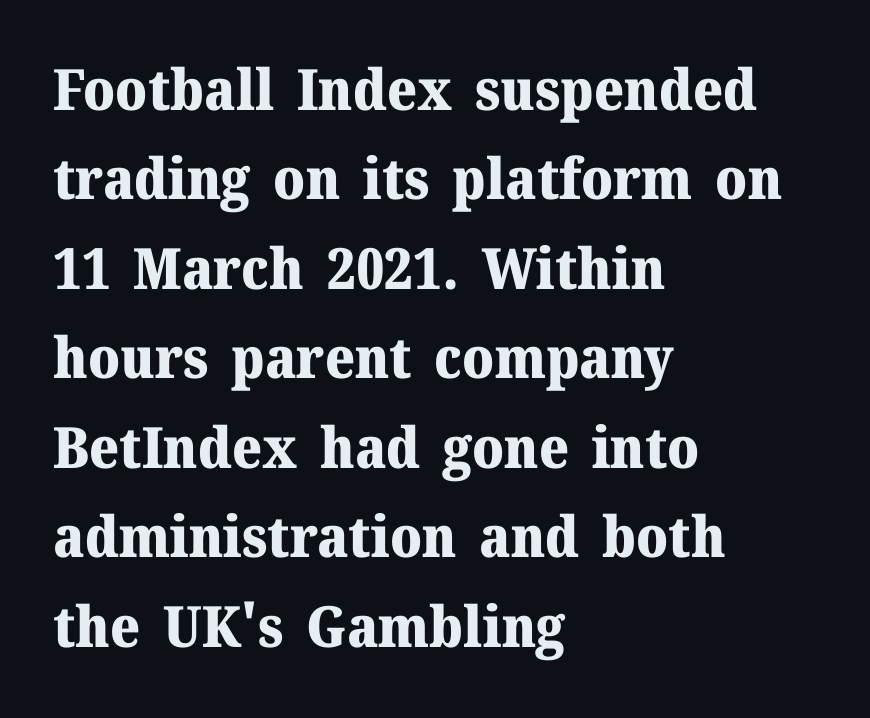
Q: Is the text bold? A: Yes.
Q: Is the text italic (slanted)? A: No, it is upright.
Q: Is the typeface a serif or a sans-serif typeface? A: Serif.
Q: Is the text underlined? A: No.
Q: How is the paragraph aligned? A: Left-aligned.
Q: Is the spacing between letters normal or unusually wide? A: Normal.
Q: Is the spacing between lines tight, normal or loose? A: Normal.
Q: Width (condensed, normal, or wide)? A: Normal.
Q: Stroke contrast? A: Medium.
Q: x-height? A: Medium.
Q: Monospaced? A: No.
